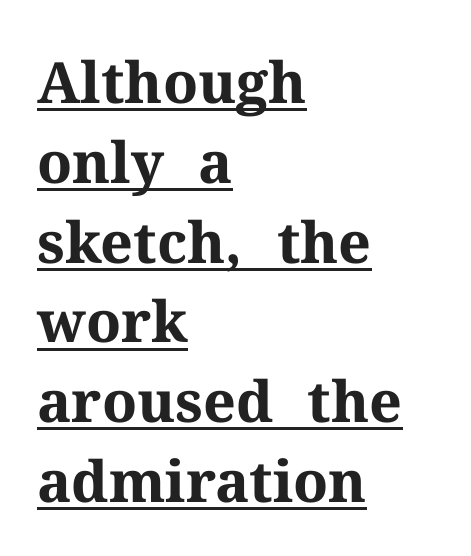
{"serif": "yes", "italic": "no", "bold": "yes", "weight": "bold", "width": "normal", "stroke_contrast": "medium", "x_height": "medium", "monospaced": "no", "underline": "yes", "align": "left", "line_spacing": "normal", "line_spacing_ratio": 1.4, "letter_spacing": "normal", "letter_spacing_em": 0.0, "glyph_px": 57}
